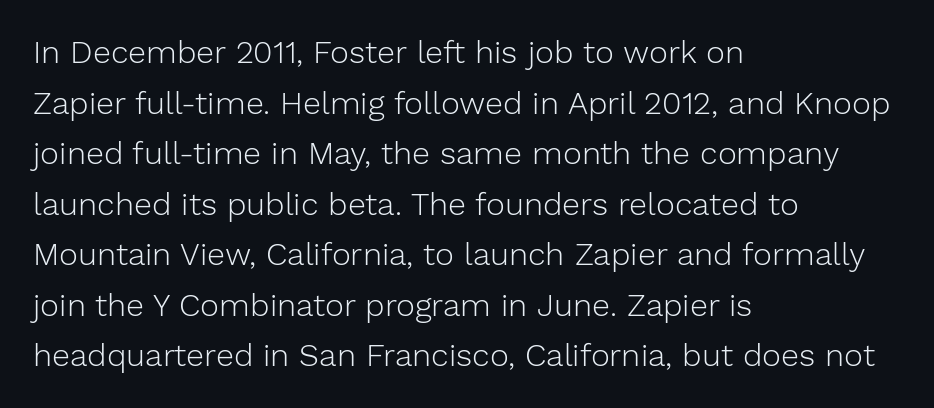
The gap between lines stays unmarked. The font sits on the lighter half of the weight spectrum, regular included. The paragraph shown leans on its left margin. Short note: letters normally spaced.
